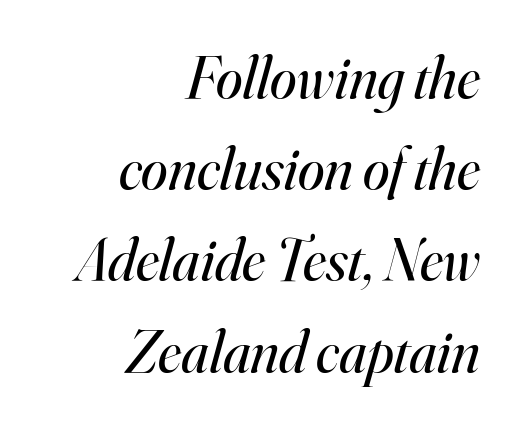
{"serif": "yes", "italic": "yes", "lean": "right", "slant_degrees": 16, "bold": "no", "weight": "regular", "width": "normal", "stroke_contrast": "high", "x_height": "small", "monospaced": "no", "underline": "no", "align": "right", "line_spacing": "normal", "line_spacing_ratio": 1.52, "letter_spacing": "normal", "letter_spacing_em": 0.0, "glyph_px": 60}
